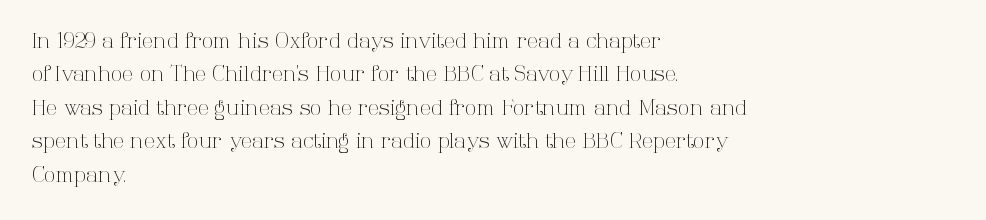
{"italic": "no", "bold": "no", "underline": "no", "align": "left", "line_spacing": "normal", "line_spacing_ratio": 1.59, "letter_spacing": "normal", "letter_spacing_em": 0.0, "glyph_px": 21}
